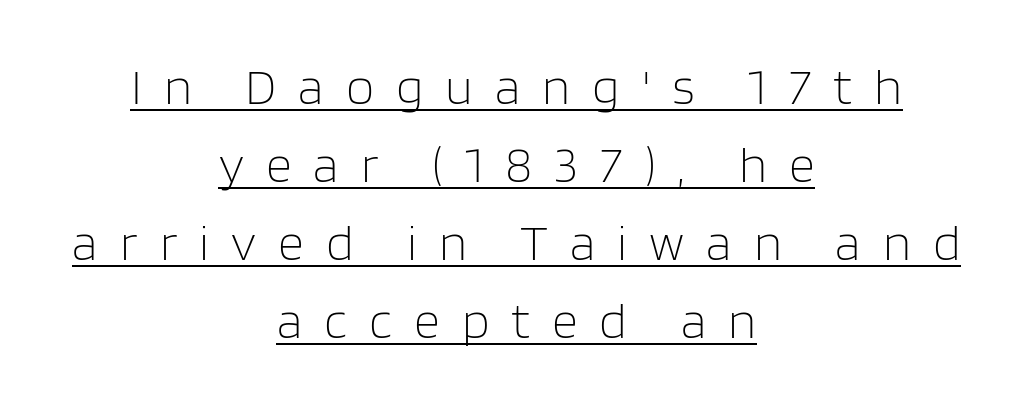
{"serif": "no", "italic": "no", "bold": "no", "weight": "light", "width": "normal", "stroke_contrast": "low", "x_height": "large", "monospaced": "no", "underline": "yes", "align": "center", "line_spacing": "normal", "line_spacing_ratio": 1.53, "letter_spacing": "wide", "letter_spacing_em": 0.43, "glyph_px": 51}
